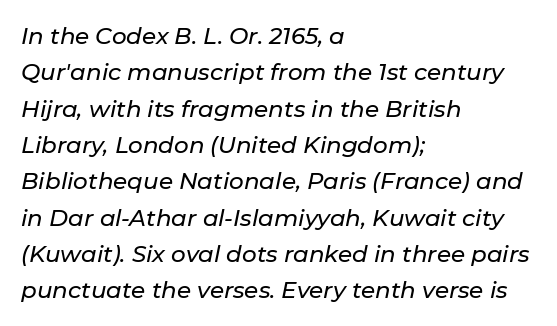
{"italic": "yes", "lean": "right", "slant_degrees": 11, "underline": "no", "align": "left", "line_spacing": "normal", "line_spacing_ratio": 1.58, "letter_spacing": "normal", "letter_spacing_em": 0.0, "glyph_px": 23}
